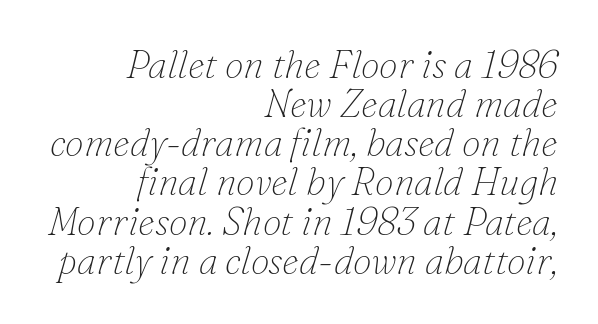
Q: Is the text bold? A: No.
Q: Is the text italic (slanted)? A: Yes, it leans right by about 16 degrees.
Q: Is the typeface a serif or a sans-serif typeface? A: Serif.
Q: Is the text underlined? A: No.
Q: How is the paragraph aligned? A: Right-aligned.
Q: Is the spacing between letters normal or unusually wide? A: Normal.
Q: Is the spacing between lines tight, normal or loose? A: Tight.
Q: Width (condensed, normal, or wide)? A: Normal.
Q: Stroke contrast? A: Low.
Q: x-height? A: Small.
Q: Monospaced? A: No.
